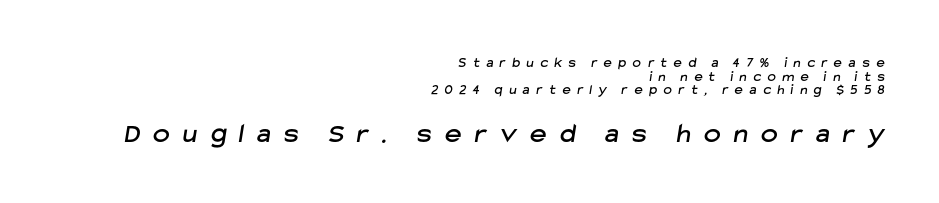
Q: Is the typeface a serif or a sans-serif typeface? A: Sans-serif.
Q: Is the text underlined? A: No.
Q: How is the paragraph aligned? A: Right-aligned.
Q: Is the spacing between letters normal or unusually wide? A: Unusually wide.
Q: Is the spacing between lines tight, normal or loose? A: Tight.
Q: Which block of text is set in a larger size, the first (top) or the second (bottom)? A: The second (bottom) one.
Q: Width (condensed, normal, or wide)? A: Normal.
Q: Stroke contrast? A: Low.
Q: x-height? A: Medium.
Q: Monospaced? A: No.
